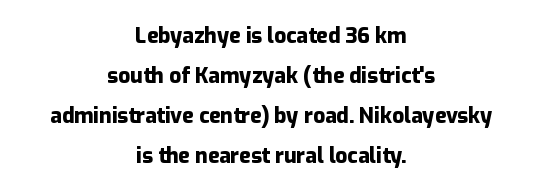
Q: Is the text bold? A: Yes.
Q: Is the text italic (slanted)? A: No, it is upright.
Q: Is the text underlined? A: No.
Q: How is the paragraph aligned? A: Centered.
Q: Is the spacing between letters normal or unusually wide? A: Normal.
Q: Is the spacing between lines tight, normal or loose? A: Loose.
